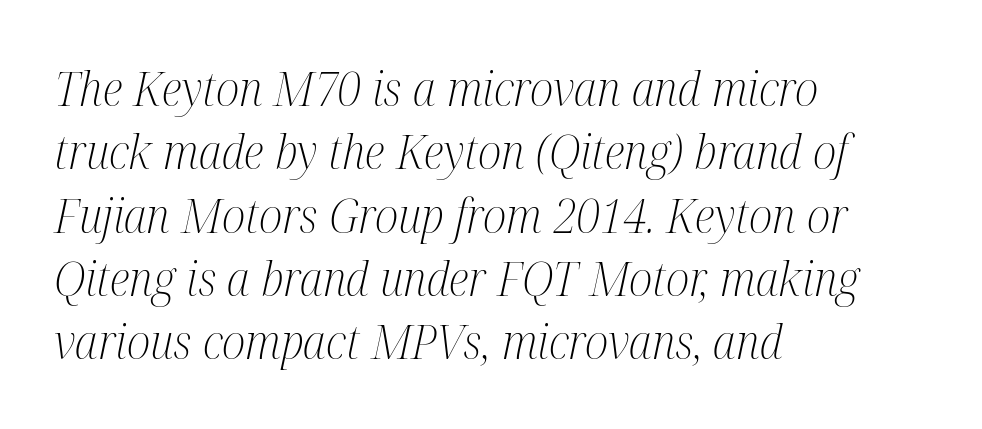
Q: Is the text bold? A: No.
Q: Is the text italic (slanted)? A: Yes, it leans right by about 12 degrees.
Q: Is the typeface a serif or a sans-serif typeface? A: Serif.
Q: Is the text underlined? A: No.
Q: How is the paragraph aligned? A: Left-aligned.
Q: Is the spacing between letters normal or unusually wide? A: Normal.
Q: Is the spacing between lines tight, normal or loose? A: Normal.
Q: Width (condensed, normal, or wide)? A: Condensed.
Q: Stroke contrast? A: Medium.
Q: x-height? A: Medium.
Q: Monospaced? A: No.
